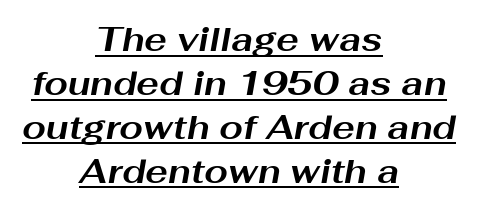
Q: Is the text bold? A: Yes.
Q: Is the text italic (slanted)? A: Yes, it leans right by about 10 degrees.
Q: Is the text underlined? A: Yes.
Q: How is the paragraph aligned? A: Centered.
Q: Is the spacing between letters normal or unusually wide? A: Normal.
Q: Is the spacing between lines tight, normal or loose? A: Normal.
Q: Width (condensed, normal, or wide)? A: Wide.
Q: Stroke contrast? A: Medium.
Q: x-height? A: Medium.
Q: Monospaced? A: No.
